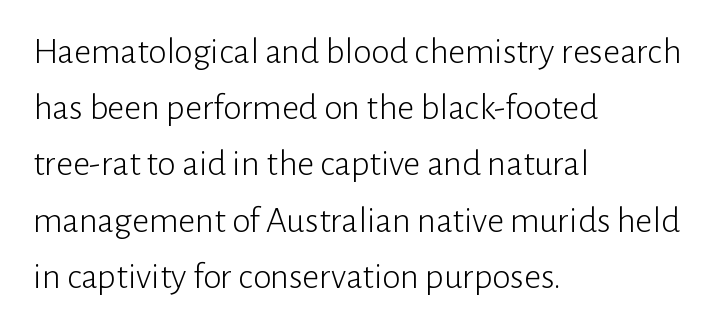
Every row of glyphs begins at an identical x-position on the left. Posture: vertical. Think of a printed novel: that variable character pitch is what you see here. The weight would be labelled regular, book, light, or lighter still.
